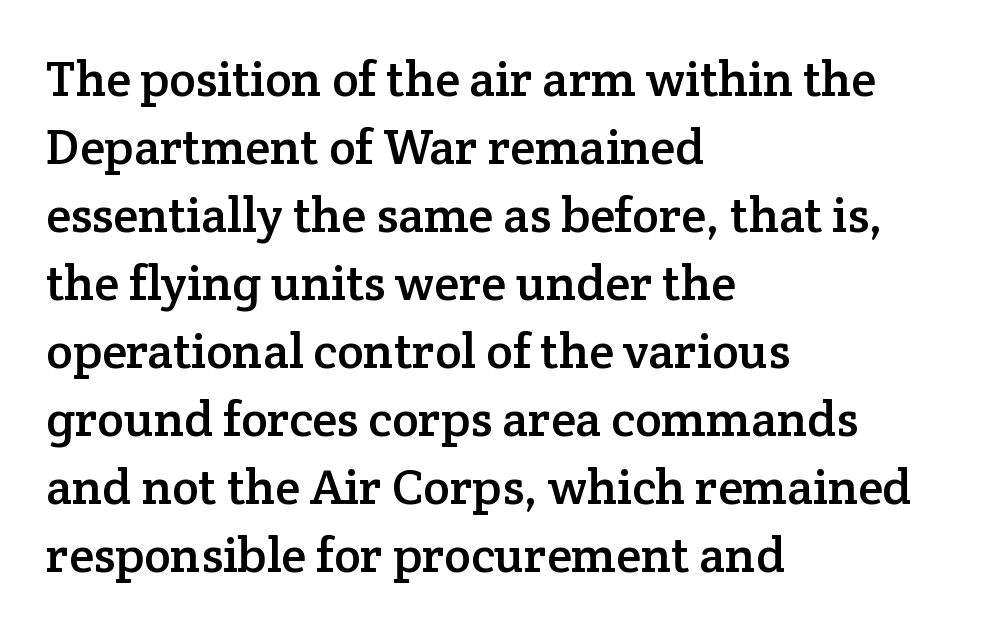
{"serif": "yes", "italic": "no", "width": "normal", "stroke_contrast": "low", "x_height": "medium", "monospaced": "no", "underline": "no", "align": "left", "line_spacing": "normal", "line_spacing_ratio": 1.36, "letter_spacing": "normal", "letter_spacing_em": 0.0, "glyph_px": 50}
